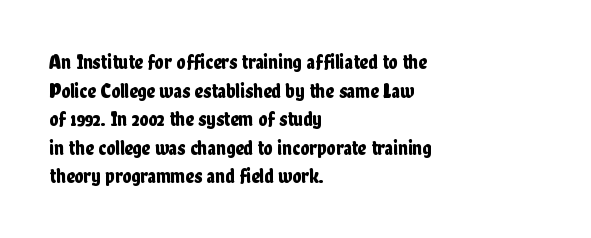
The image shows 21 px text type, upright; set left-aligned, normal line spacing (1.36x), normal letter spacing, not underlined.
